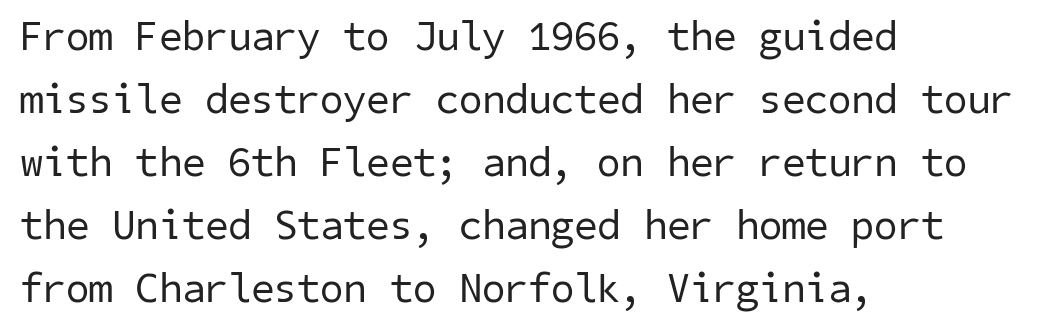
These lines are composed in type without serifs. Horizontal alignment here is leftward, the default for most running prose. The face looks like a standard text weight, possibly lighter. Letter spacing: default. These lines sit exactly where default settings would place them.
